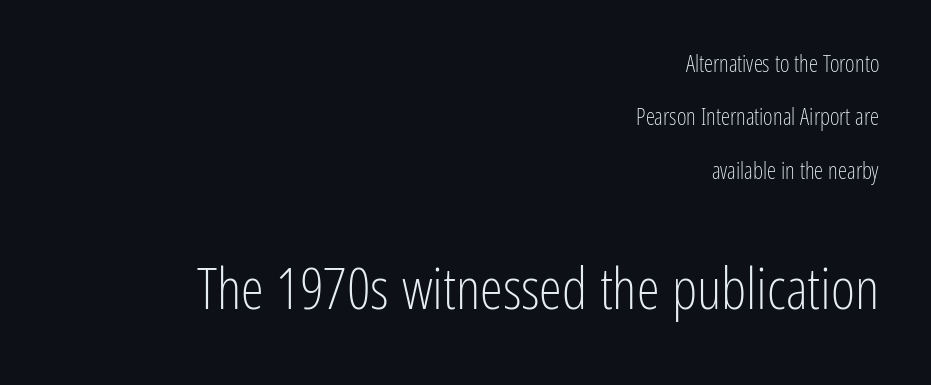
Does the bottom block carry the larger type? Yes, it does. Check under the words: just untouched page. One glance says open: line gaps are wider than usual. The typesetting does not lean heavy: it is not bold.
